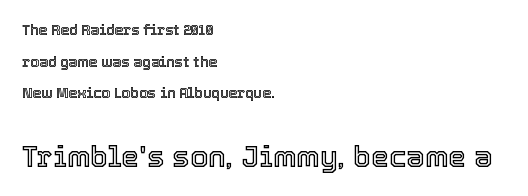
The image shows 29 px text type, upright; set left-aligned, loose line spacing (2.26x), normal letter spacing, not underlined; the second (bottom) block is 2.07x larger; a medium x-height.
